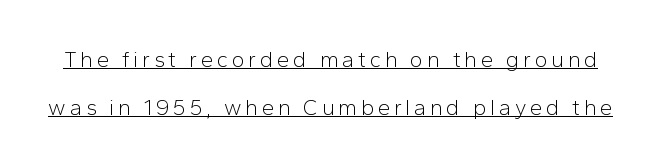
The image shows 22 px text type, upright; set loose line spacing (2.16x), underlined.
